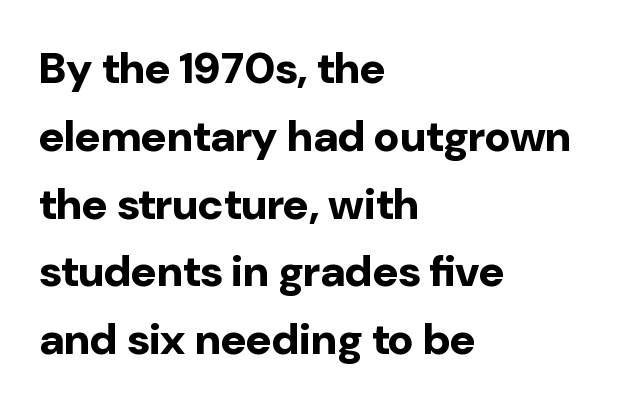
Q: Is the text bold? A: Yes.
Q: Is the text italic (slanted)? A: No, it is upright.
Q: Is the typeface a serif or a sans-serif typeface? A: Sans-serif.
Q: Is the text underlined? A: No.
Q: How is the paragraph aligned? A: Left-aligned.
Q: Is the spacing between letters normal or unusually wide? A: Normal.
Q: Is the spacing between lines tight, normal or loose? A: Normal.
Q: Width (condensed, normal, or wide)? A: Normal.
Q: Stroke contrast? A: Low.
Q: x-height? A: Medium.
Q: Monospaced? A: No.
